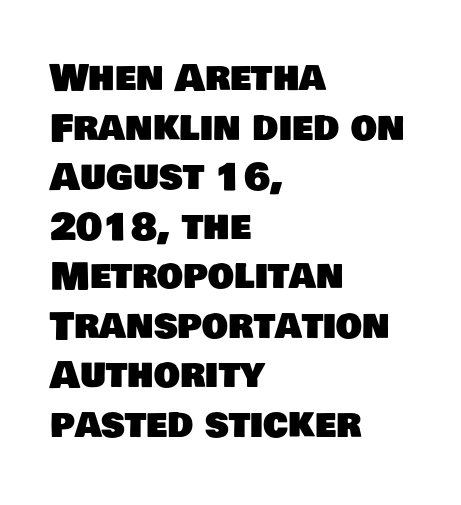
The image shows 37 px sans-serif type; set left-aligned, normal line spacing (1.34x), normal letter spacing, not underlined; low stroke contrast and a large x-height.
